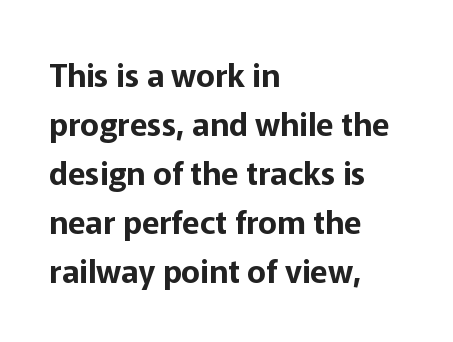
The image shows 32 px sans-serif type, upright; set left-aligned, normal line spacing (1.53x), normal letter spacing, not underlined; low stroke contrast and a medium x-height.
